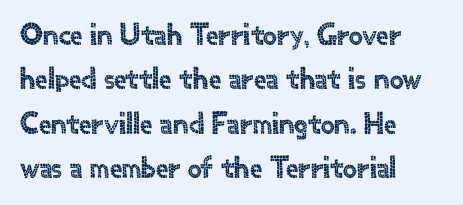
The image shows 31 px sans-serif type, upright; set left-aligned, normal line spacing (1.43x), normal letter spacing, not underlined; a small x-height.
